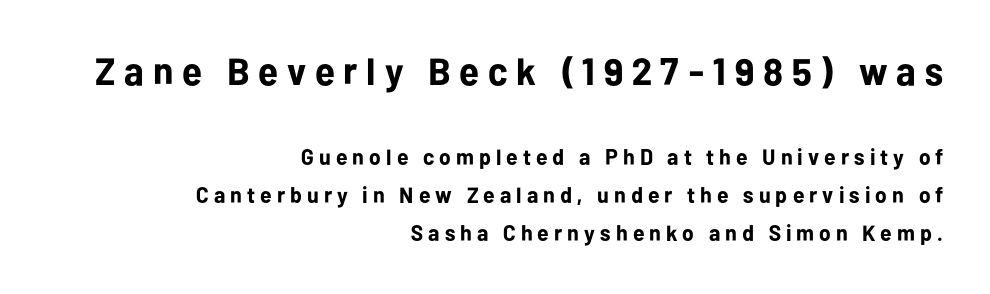
{"serif": "no", "italic": "no", "bold": "yes", "weight": "bold", "width": "normal", "stroke_contrast": "low", "x_height": "medium", "monospaced": "no", "underline": "no", "align": "right", "line_spacing_ratio": 1.73, "letter_spacing": "wide", "letter_spacing_em": 0.23, "larger_block": "first", "size_ratio": 1.73, "glyph_px": 38}
